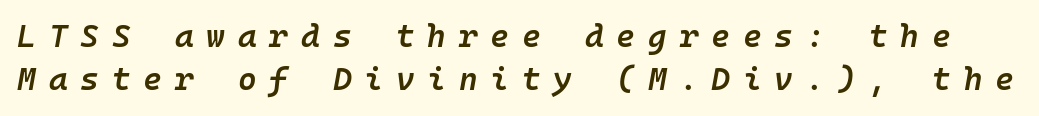
The image shows 32 px semibold type, italic (leaning right), monospaced; set normal line spacing (1.35x), unusually wide letter spacing (+0.4 em), not underlined; low stroke contrast and a medium x-height.
